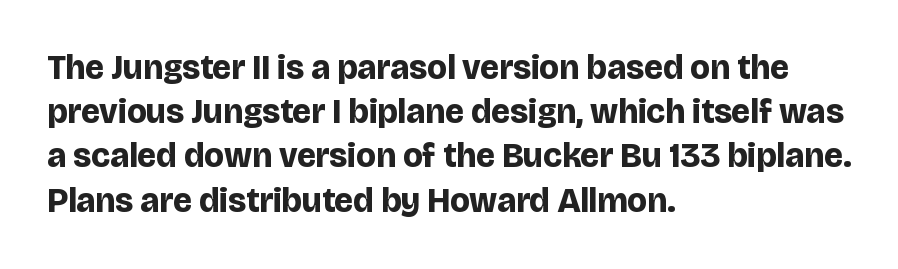
{"serif": "no", "italic": "no", "bold": "yes", "weight": "bold", "width": "normal", "stroke_contrast": "low", "x_height": "large", "monospaced": "no", "underline": "no", "align": "left", "line_spacing": "normal", "line_spacing_ratio": 1.3, "letter_spacing": "normal", "letter_spacing_em": 0.0, "glyph_px": 34}
